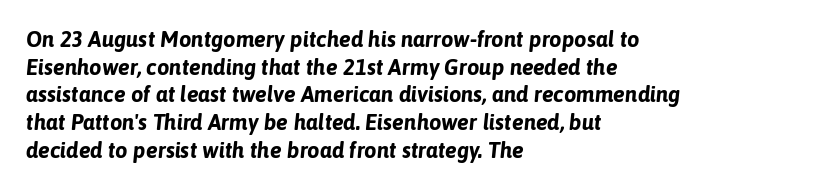
{"italic": "yes", "lean": "right", "slant_degrees": 6, "bold": "yes", "underline": "no", "align": "left", "line_spacing": "normal", "line_spacing_ratio": 1.26, "letter_spacing": "normal", "letter_spacing_em": 0.0, "glyph_px": 22}
